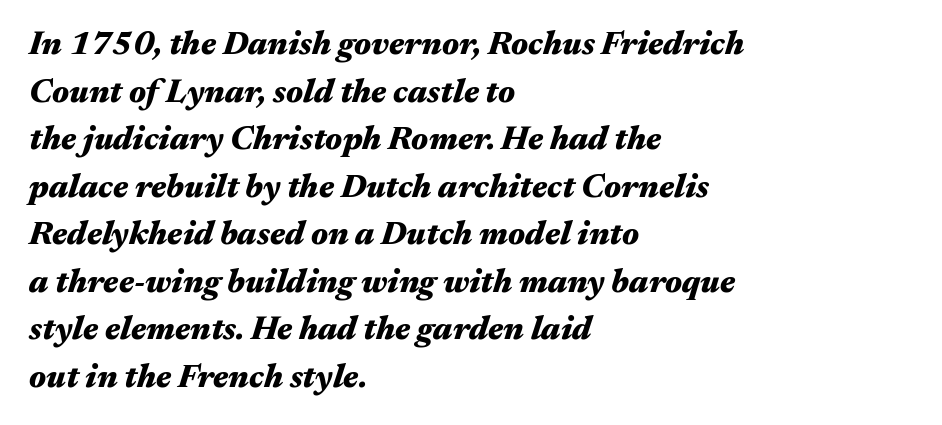
Line spacing here is normal. The passage shown is not underscored anywhere. The letters are bold, with thick, heavy strokes. The passage shown has conventional tracking throughout.
